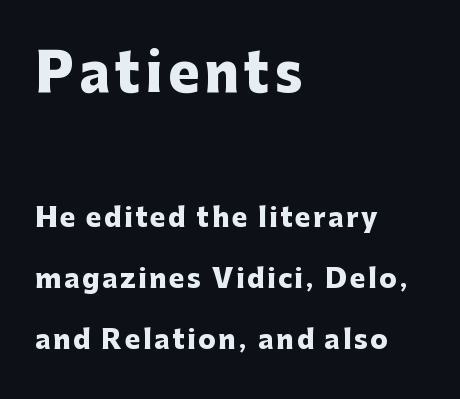
{"serif": "no", "italic": "no", "bold": "yes", "weight": "heavy", "width": "normal", "stroke_contrast": "low", "x_height": "medium", "monospaced": "no", "underline": "no", "align": "left", "line_spacing": "loose", "line_spacing_ratio": 2.34, "larger_block": "first", "size_ratio": 2.0, "glyph_px": 52}
